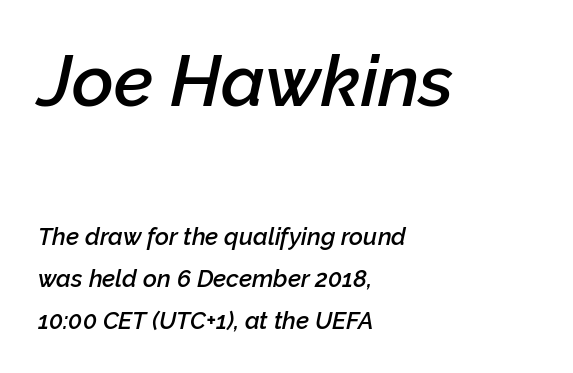
The image shows 72 px semibold type, italic (leaning right); set left-aligned, line spacing 1.75x, normal letter spacing, not underlined; the first (top) block is 3.0x larger; low stroke contrast and a medium x-height.
